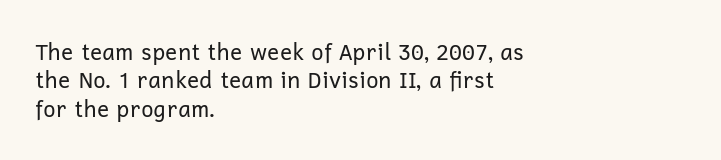
{"italic": "no", "bold": "no", "underline": "no", "align": "left", "line_spacing": "normal", "line_spacing_ratio": 1.29, "letter_spacing": "normal", "letter_spacing_em": 0.0, "glyph_px": 22}
